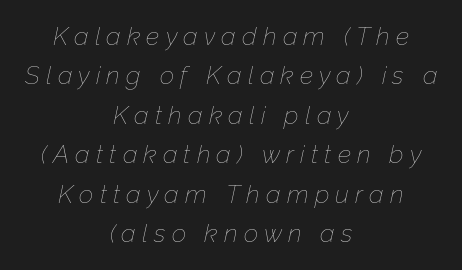
The image shows 25 px text type, italic (leaning right); set centered, normal line spacing (1.58x), unusually wide letter spacing (+0.25 em), not underlined.
